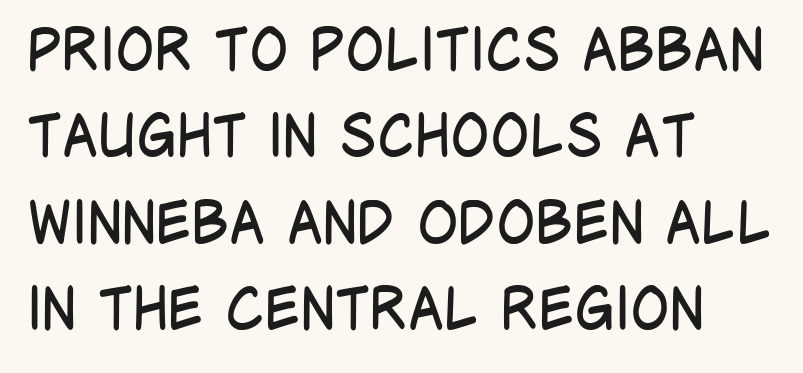
The image shows 58 px regular-weight, condensed sans-serif type, upright; set left-aligned, normal line spacing (1.49x), normal letter spacing, not underlined; low stroke contrast and a large x-height.
